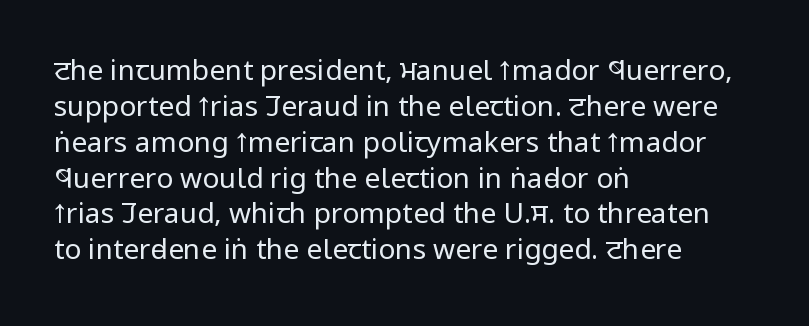
The letters stand straight up with perfectly vertical stems. Does the type have serifs? No, each stem ends abruptly. Spacing verdict: proportional, widths tailored to each character. A normal amount of white space separates one row of letters from the next. Nobody drew a line under any word here.
